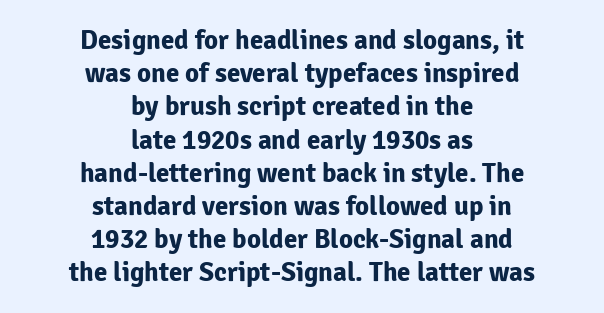
The image shows 27 px bold type, upright; set centered, line spacing 1.23x, normal letter spacing, not underlined.
